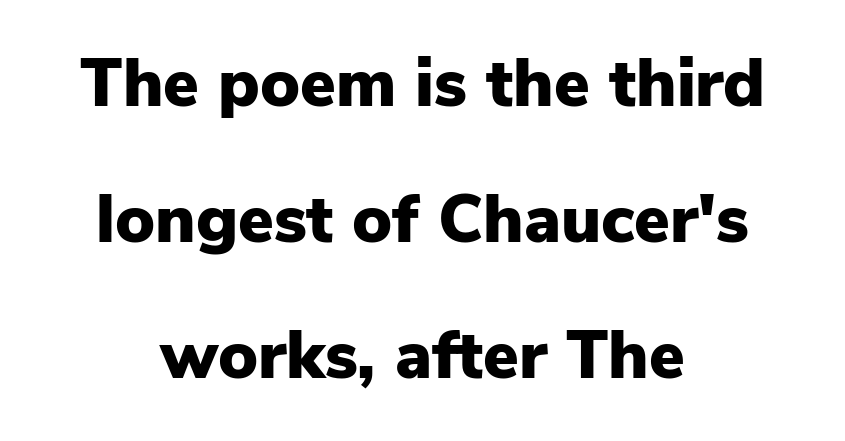
The letters sit at their default tracking, neither squeezed nor spread. Type without underlining. Each letter keeps its own natural width here, so spacing adapts to shape. The lines are quadded center. Successive baselines arrive slowly, with a big drop between each.
